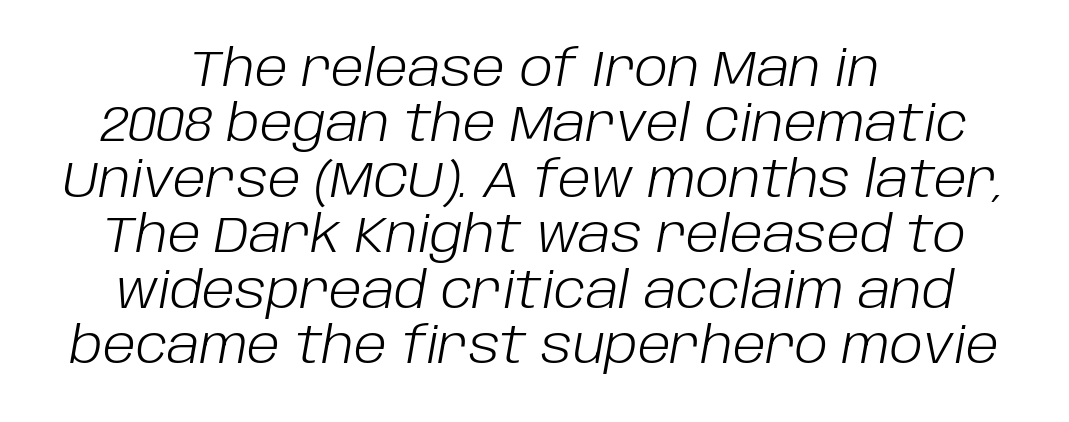
The text block is weighted toward neither margin, spreading evenly from the middle. Slanted lettering throughout. Students, note that the glyphs here touch the page at normal intervals. The foot of each line stays bare and open. The letters advance in unequal steps, a hallmark of proportional type. The cut favours lightness, reaching ordinary text weight at its darkest.
